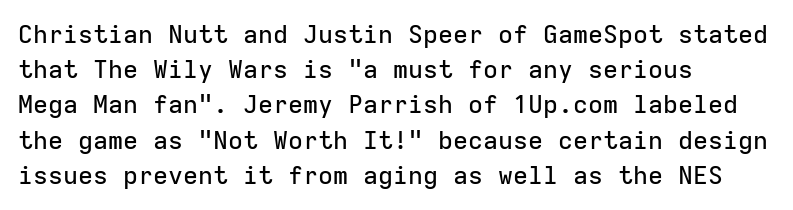
The image shows 25 px text type, upright; set left-aligned, normal line spacing (1.41x), normal letter spacing, not underlined.
